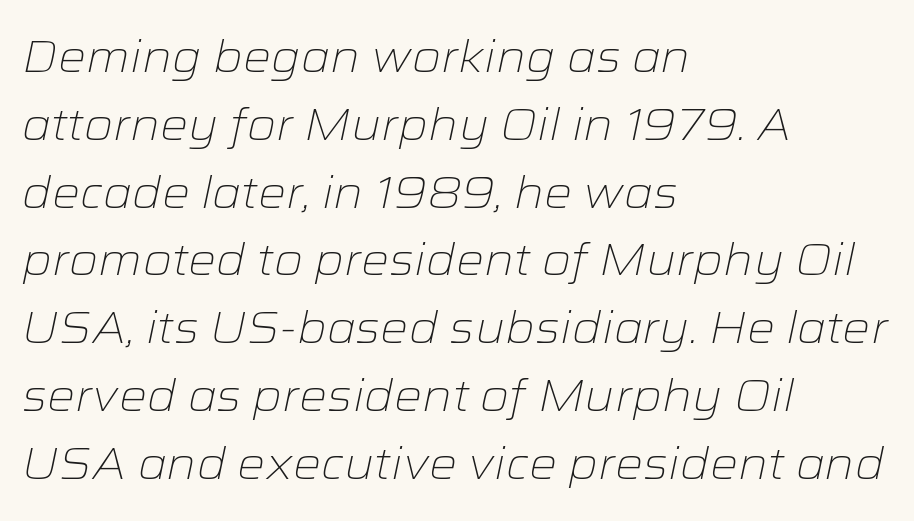
The image shows 44 px light, wide type, italic (leaning right); set left-aligned, normal line spacing (1.54x), normal letter spacing, not underlined; low stroke contrast and a medium x-height.
